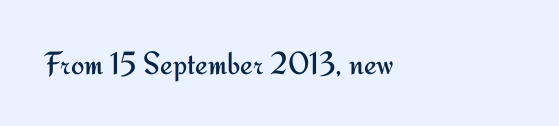
Q: Is the text bold? A: No.
Q: Is the text italic (slanted)? A: No, it is upright.
Q: Is the typeface a serif or a sans-serif typeface? A: Sans-serif.
Q: Is the text underlined? A: No.
Q: How is the paragraph aligned? A: Left-aligned.
Q: Is the spacing between letters normal or unusually wide? A: Normal.
Q: Width (condensed, normal, or wide)? A: Normal.
Q: Stroke contrast? A: Medium.
Q: x-height? A: Small.
Q: Monospaced? A: No.
